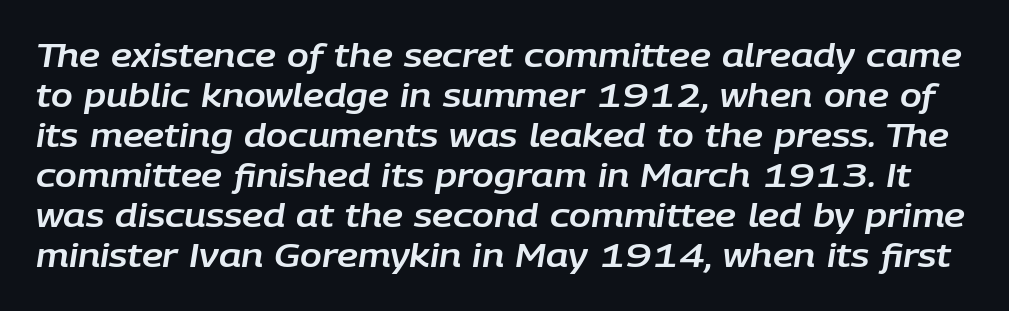
{"italic": "yes", "lean": "right", "slant_degrees": 9, "width": "normal", "stroke_contrast": "low", "x_height": "large", "monospaced": "no", "underline": "no", "line_spacing": "normal", "line_spacing_ratio": 1.25, "letter_spacing": "normal", "letter_spacing_em": 0.0, "glyph_px": 32}
